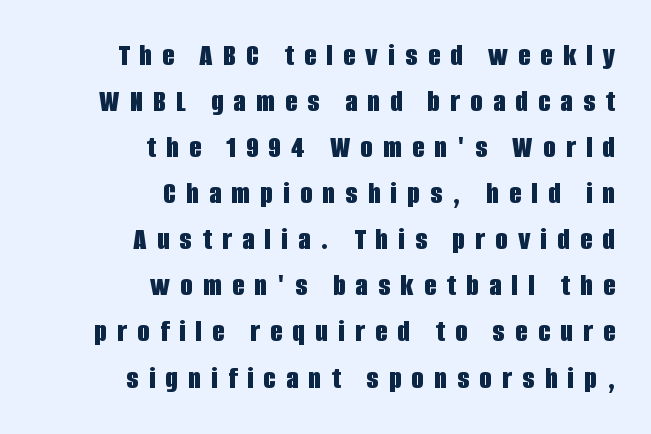
The rendering uses natural spacing where letterforms have individual widths. Summary of vertical rhythm: regular, with standard interline spacing. Descenders hang freely into open space. These lines are composed in type without serifs.
